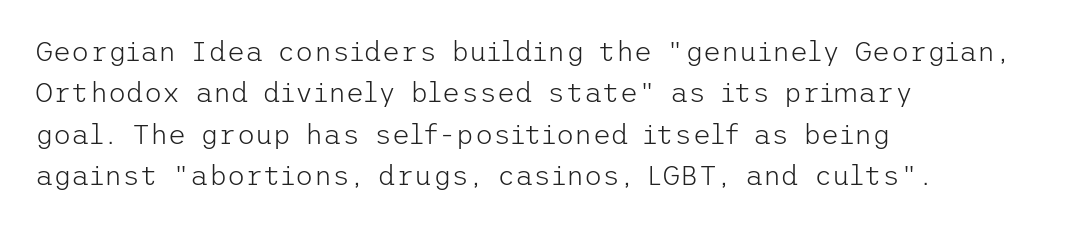
The image shows 28 px light sans-serif type, upright; set left-aligned, normal line spacing (1.48x), normal letter spacing, not underlined; low stroke contrast and a medium x-height.
